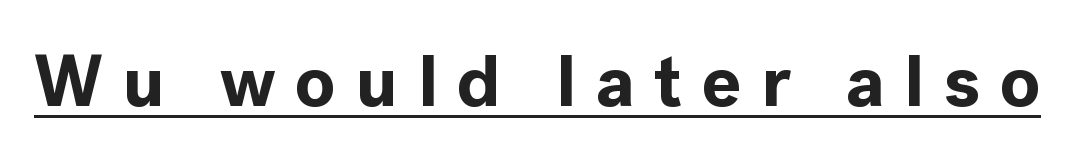
{"serif": "no", "italic": "no", "bold": "yes", "weight": "bold", "width": "normal", "x_height": "medium", "monospaced": "no", "underline": "yes", "letter_spacing": "wide", "letter_spacing_em": 0.27, "glyph_px": 73}
